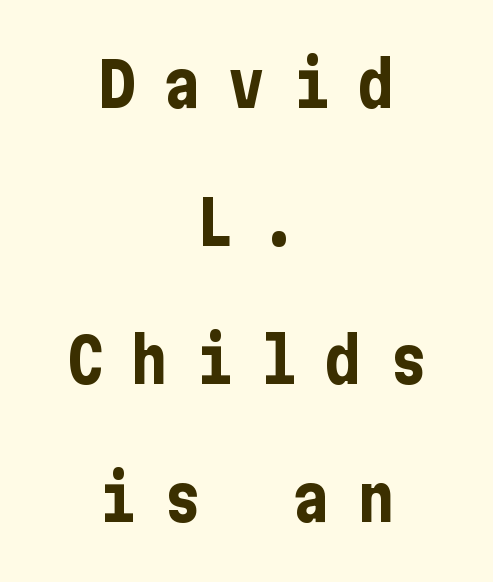
Line starts and ends both wander, symmetrically. The gaps between neighbouring characters are conspicuously large. These lines carry a lot of weight — the face is fully bold. Look at the bottom of the vertical strokes: they stop flat, with no serifs. Interline gaps are noticeably wide in this sample. No italicization has been applied; the sample stays upright.
